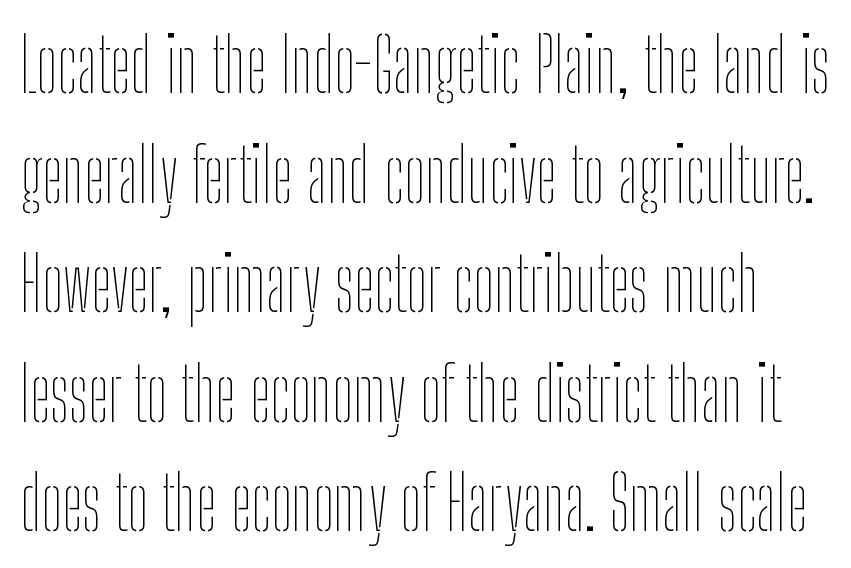
The image shows 74 px thin, condensed type, upright; set normal line spacing (1.48x), normal letter spacing, not underlined; low stroke contrast and a medium x-height.
